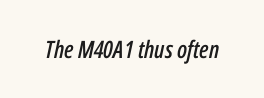
Is the letter spacing exaggerated? No — it looks like the ordinary default. The words here are not underlined. Every character sits at an angle, as italics do.
